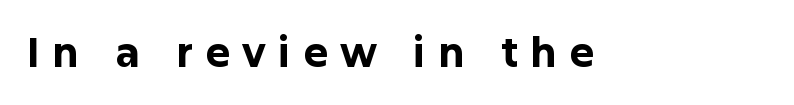
{"serif": "no", "italic": "no", "bold": "yes", "weight": "bold", "width": "normal", "stroke_contrast": "low", "x_height": "medium", "monospaced": "no", "underline": "no", "letter_spacing": "wide", "letter_spacing_em": 0.3, "glyph_px": 41}
